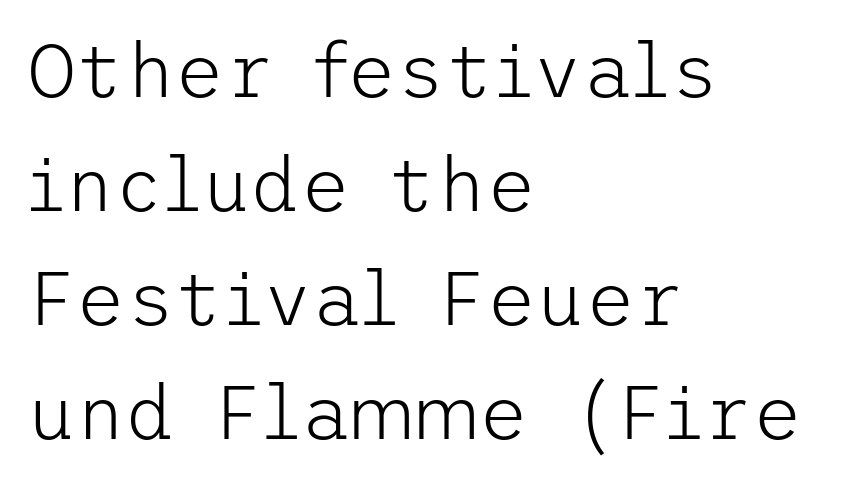
{"serif": "no", "italic": "no", "bold": "no", "weight": "light", "width": "normal", "stroke_contrast": "low", "x_height": "medium", "underline": "no", "align": "left", "line_spacing": "normal", "line_spacing_ratio": 1.5, "letter_spacing": "normal", "letter_spacing_em": 0.0, "glyph_px": 76}
